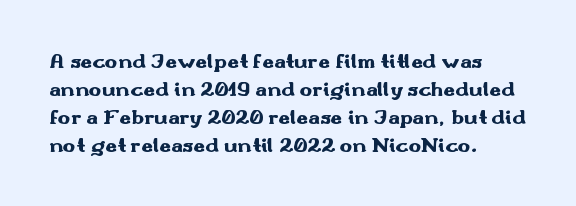
Q: Is the text bold? A: Yes.
Q: Is the text italic (slanted)? A: No, it is upright.
Q: Is the text underlined? A: No.
Q: How is the paragraph aligned? A: Left-aligned.
Q: Is the spacing between letters normal or unusually wide? A: Normal.
Q: Is the spacing between lines tight, normal or loose? A: Normal.
